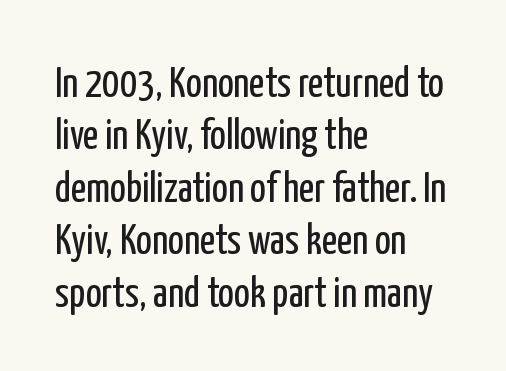
The image shows 42 px regular-weight, condensed sans-serif type, upright; set left-aligned, normal line spacing (1.25x), normal letter spacing, not underlined; low stroke contrast and a medium x-height.
